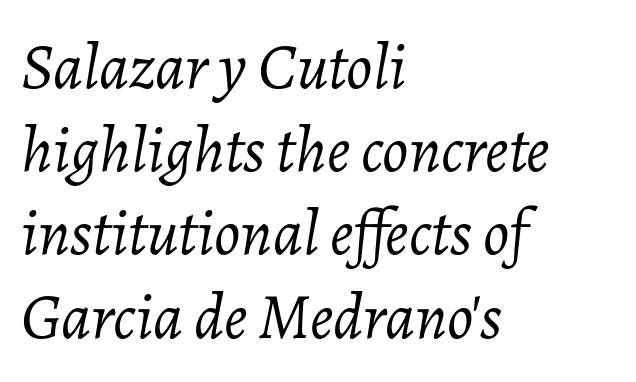
Q: Is the text bold? A: No.
Q: Is the text italic (slanted)? A: Yes, it leans right by about 7 degrees.
Q: Is the text underlined? A: No.
Q: How is the paragraph aligned? A: Left-aligned.
Q: Is the spacing between letters normal or unusually wide? A: Normal.
Q: Is the spacing between lines tight, normal or loose? A: Normal.
Q: Width (condensed, normal, or wide)? A: Normal.
Q: Stroke contrast? A: Low.
Q: x-height? A: Medium.
Q: Monospaced? A: No.
